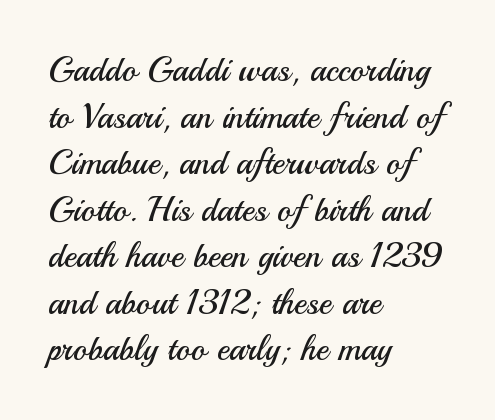
The strokes are not fattened; the text isn't bold. How would I describe the line gaps? Plain and ordinary. The lines are quadded left.
